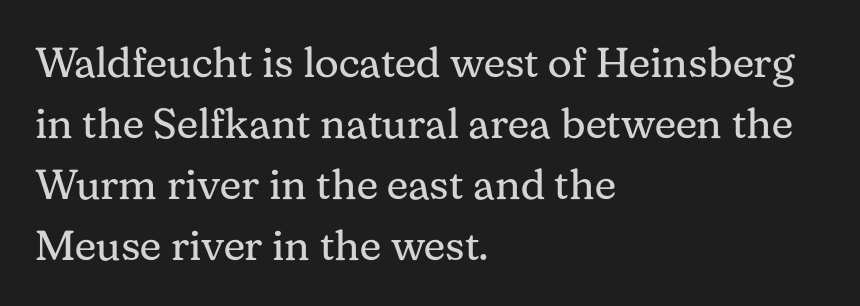
Q: Is the text bold? A: No.
Q: Is the text italic (slanted)? A: No, it is upright.
Q: Is the typeface a serif or a sans-serif typeface? A: Serif.
Q: Is the text underlined? A: No.
Q: How is the paragraph aligned? A: Left-aligned.
Q: Is the spacing between letters normal or unusually wide? A: Normal.
Q: Is the spacing between lines tight, normal or loose? A: Normal.
Q: Width (condensed, normal, or wide)? A: Normal.
Q: Stroke contrast? A: Medium.
Q: x-height? A: Medium.
Q: Monospaced? A: No.
